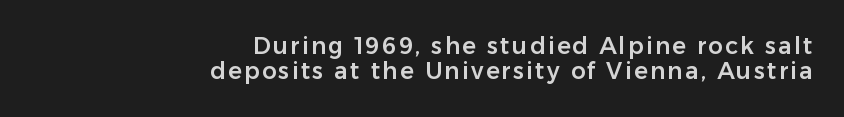
Q: Is the text italic (slanted)? A: No, it is upright.
Q: Is the text underlined? A: No.
Q: How is the paragraph aligned? A: Right-aligned.
Q: Is the spacing between lines tight, normal or loose? A: Tight.
